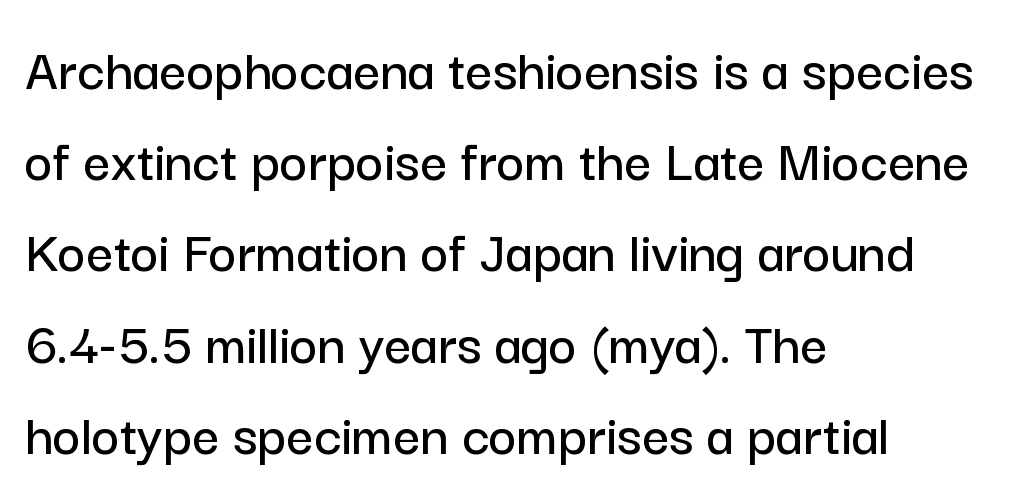
The image shows 60 px sans-serif type, upright; set left-aligned, normal line spacing (1.52x), normal letter spacing, not underlined; low stroke contrast and a medium x-height.
